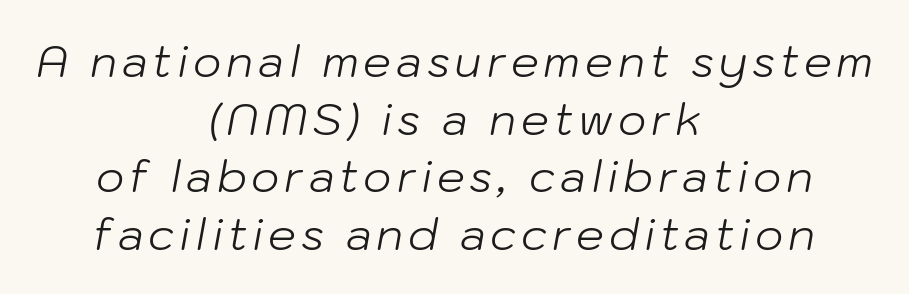
Here the designer chose a conventional face with non-uniform glyph widths. Would a proofreader flag this as italicized? Yes. The gap between lines stays unmarked. One glance says typical: line gaps are just what's usual. Nothing heavy about these letters — not bold at all. A student would call this center alignment; a typographer would say set centered.
